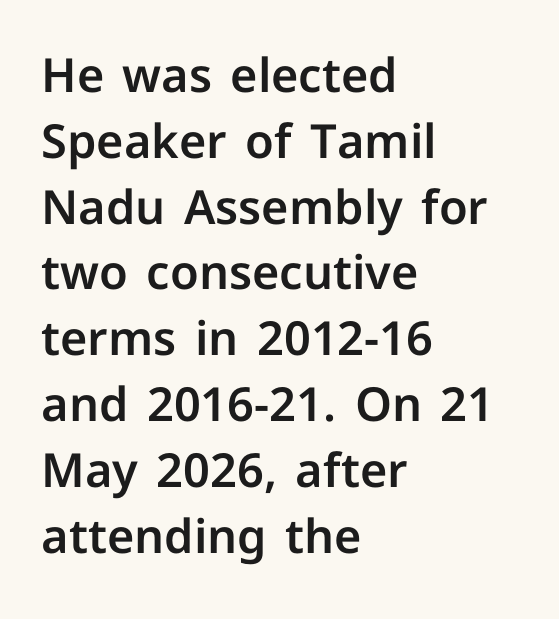
Q: Is the text italic (slanted)? A: No, it is upright.
Q: Is the typeface a serif or a sans-serif typeface? A: Sans-serif.
Q: Is the text underlined? A: No.
Q: How is the paragraph aligned? A: Left-aligned.
Q: Is the spacing between letters normal or unusually wide? A: Normal.
Q: Is the spacing between lines tight, normal or loose? A: Normal.
Q: Width (condensed, normal, or wide)? A: Normal.
Q: Stroke contrast? A: Low.
Q: x-height? A: Medium.
Q: Monospaced? A: No.
